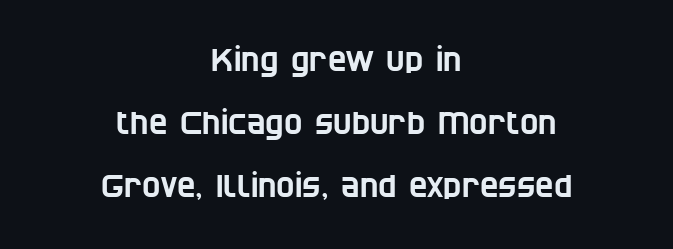
The image shows 31 px condensed sans-serif type; set centered, loose line spacing (2.04x), normal letter spacing, not underlined; low stroke contrast and a large x-height.
